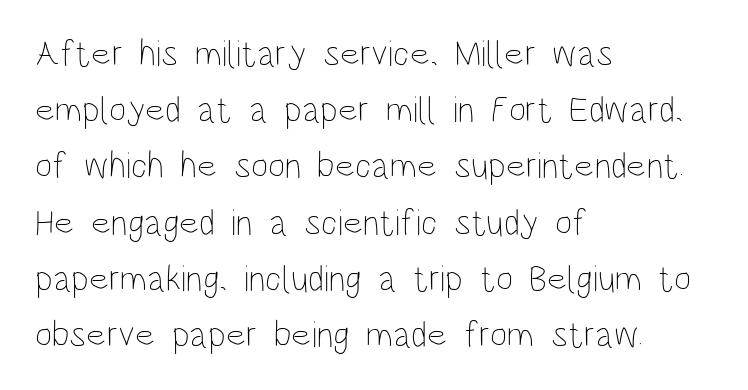
Q: Is the text bold? A: No.
Q: Is the text italic (slanted)? A: No, it is upright.
Q: Is the text underlined? A: No.
Q: How is the paragraph aligned? A: Left-aligned.
Q: Is the spacing between letters normal or unusually wide? A: Normal.
Q: Is the spacing between lines tight, normal or loose? A: Normal.
Q: Width (condensed, normal, or wide)? A: Condensed.
Q: Stroke contrast? A: Low.
Q: x-height? A: Large.
Q: Monospaced? A: No.
